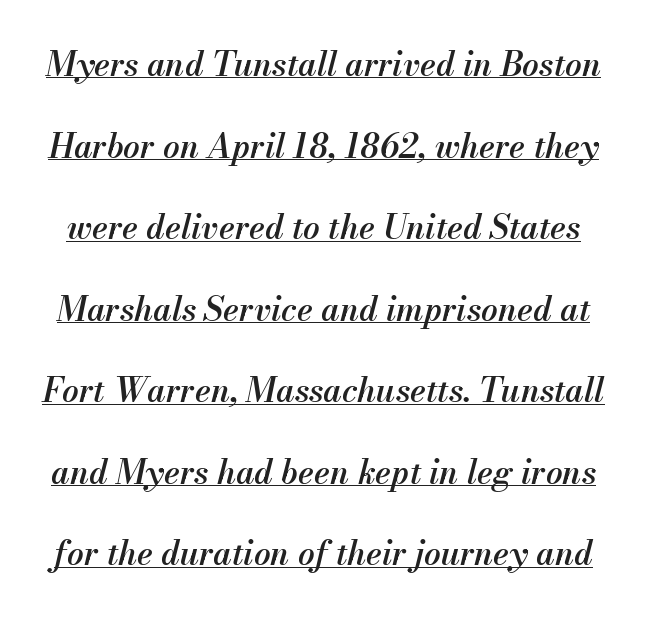
The image shows 33 px semibold type, italic (leaning right); set loose line spacing (2.47x), normal letter spacing, underlined; medium stroke contrast and a small x-height.
